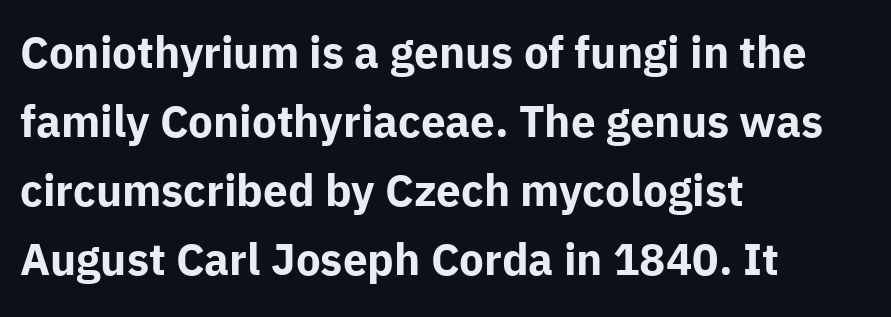
Q: Is the text bold? A: Yes.
Q: Is the text italic (slanted)? A: No, it is upright.
Q: Is the typeface a serif or a sans-serif typeface? A: Sans-serif.
Q: Is the text underlined? A: No.
Q: How is the paragraph aligned? A: Left-aligned.
Q: Is the spacing between letters normal or unusually wide? A: Normal.
Q: Is the spacing between lines tight, normal or loose? A: Normal.
Q: Width (condensed, normal, or wide)? A: Normal.
Q: Stroke contrast? A: Low.
Q: x-height? A: Medium.
Q: Monospaced? A: No.
